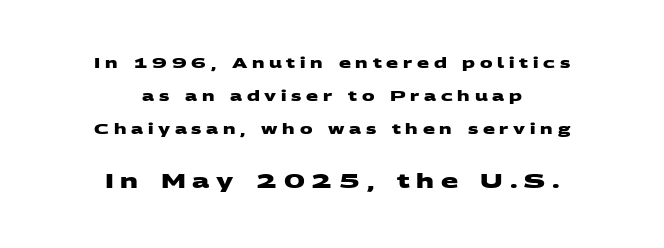
{"bold": "yes", "underline": "no", "align": "center", "line_spacing": "loose", "line_spacing_ratio": 2.34, "letter_spacing": "wide", "letter_spacing_em": 0.34, "larger_block": "second", "size_ratio": 1.43, "glyph_px": 20}
